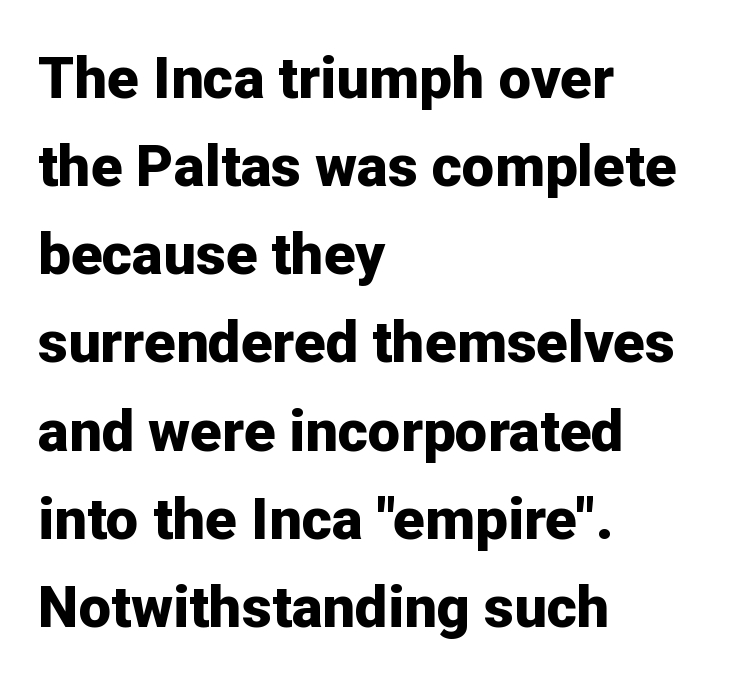
A normal amount of white space separates one row of letters from the next. Varying glyph widths throughout — classic text-font behaviour. This rendering leaves character spacing at its baseline value. The compositor pushed each line to the left boundary. Do the letters lean? They stand straight. Serif or sans? Sans — the stroke terminals are bare.
